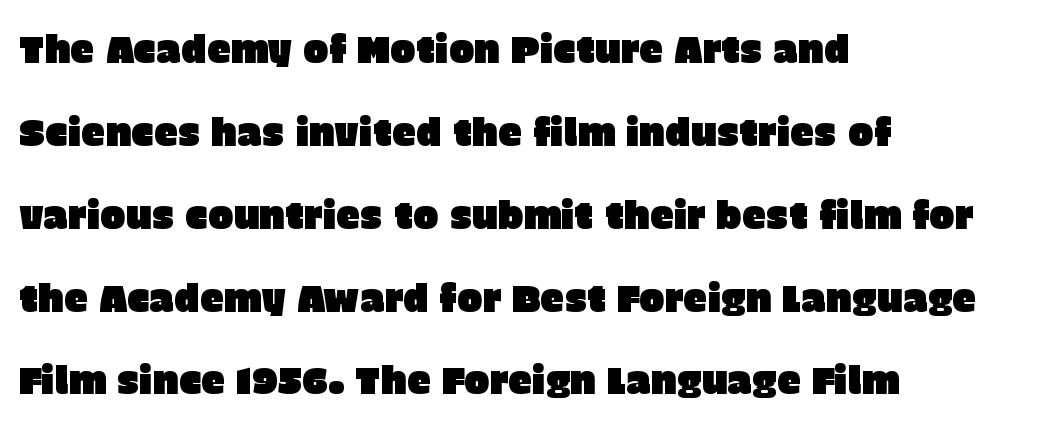
Each new line begins a long way beneath the previous one. The letterforms sit shoulder to shoulder at normal distance. Reading down the block, your eye returns to a fixed left position each line. The passage shown is typed in a proportional face where columns would drift. Has an underline been added? It has not. Vertical strokes here are truly vertical.
